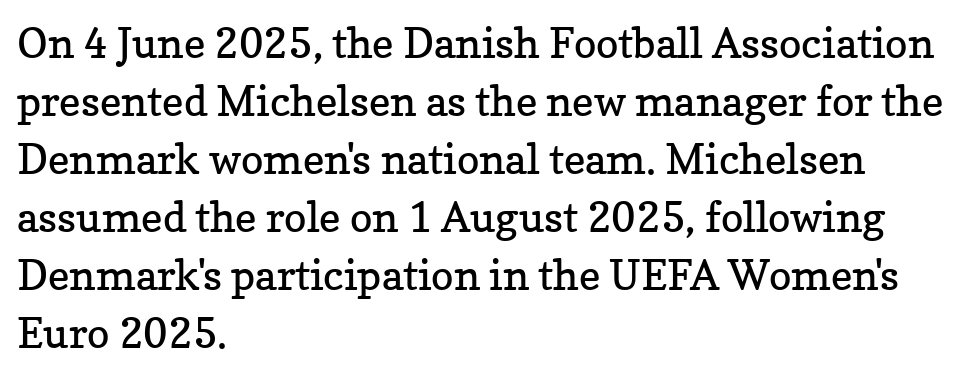
The image shows 42 px regular-weight serif type, upright; set left-aligned, normal line spacing (1.38x), normal letter spacing, not underlined; low stroke contrast and a medium x-height.
